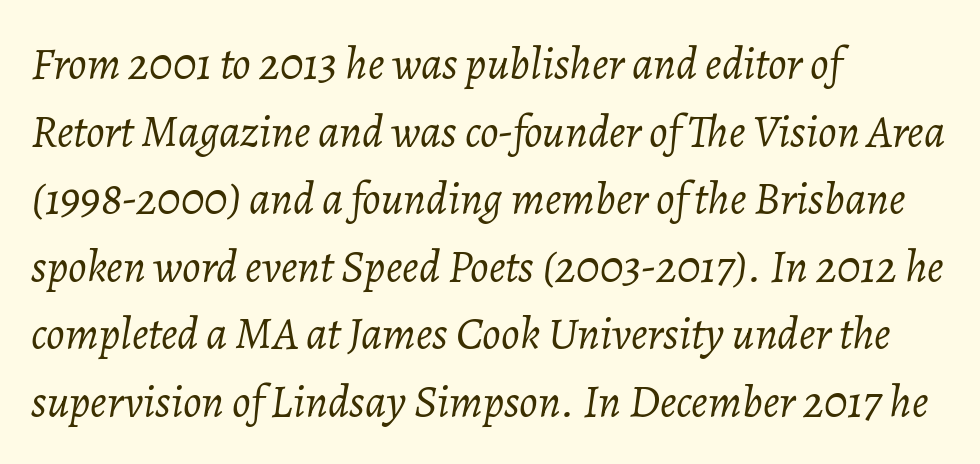
{"italic": "yes", "lean": "right", "slant_degrees": 7, "bold": "no", "weight": "light", "width": "normal", "stroke_contrast": "low", "x_height": "medium", "monospaced": "no", "underline": "no", "align": "left", "line_spacing": "normal", "line_spacing_ratio": 1.47, "letter_spacing": "normal", "letter_spacing_em": 0.0, "glyph_px": 46}
